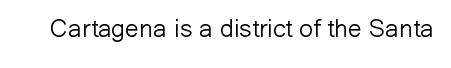
The image shows 25 px text type, upright; set normal letter spacing, not underlined.
